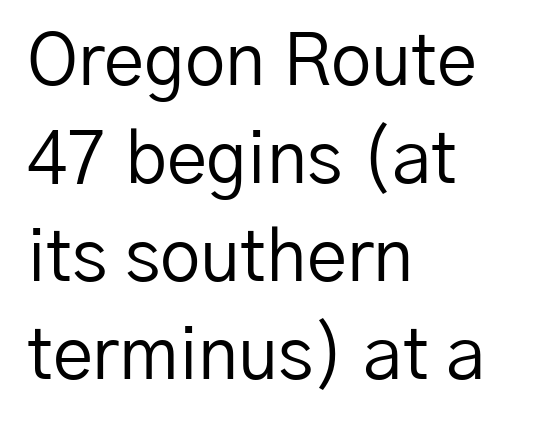
The image shows 72 px regular-weight sans-serif type, upright; set left-aligned, normal line spacing (1.36x), normal letter spacing, not underlined; low stroke contrast and a medium x-height.
